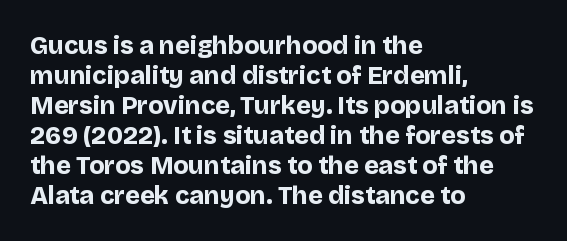
Q: Is the text bold? A: Yes.
Q: Is the text italic (slanted)? A: No, it is upright.
Q: Is the text underlined? A: No.
Q: How is the paragraph aligned? A: Left-aligned.
Q: Is the spacing between letters normal or unusually wide? A: Normal.
